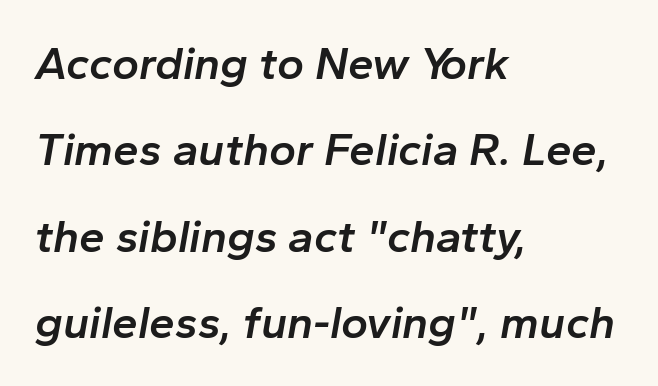
The type is set solid horizontally, with unmodified tracking. Horizontal alignment here is leftward, the default for most running prose. On the weight axis this lands at semibold, roughly 600. Designer's note — italics engaged. This rendering features lettering with no underline.
